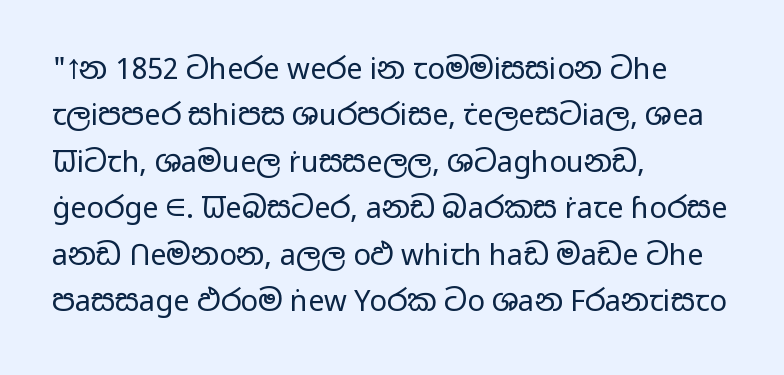
The image shows 29 px regular-weight, wide sans-serif type, upright; set left-aligned, normal line spacing (1.6x), normal letter spacing, not underlined; low stroke contrast and a medium x-height.
